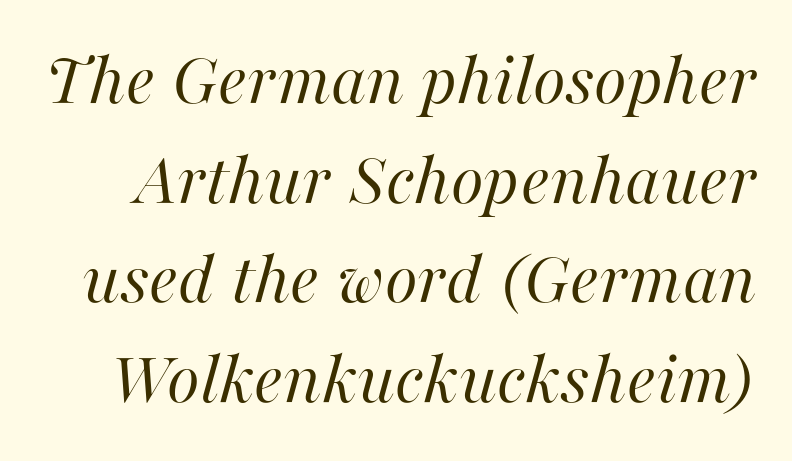
Evenly set lines give the paragraph a standard silhouette. Is the type slanted? Yes — the strokes lean at a clear angle. The face used here is rendered with its standard letterfit. Decoration check: the copy has no underline.
